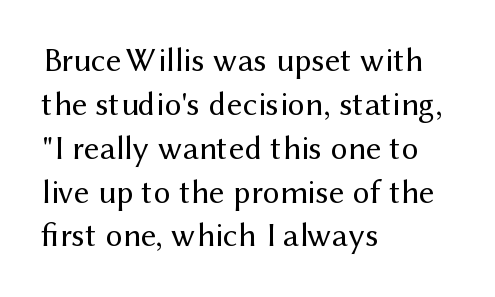
What's the leading like? Ordinary, nothing unusual. Standard letterfit; no display-style spreading of the glyphs. Ordinary non-slanted type is in use. Varying glyph widths throughout — classic text-font behaviour. Left-aligned paragraph, ragged on the right. A bare baseline throughout the passage.
